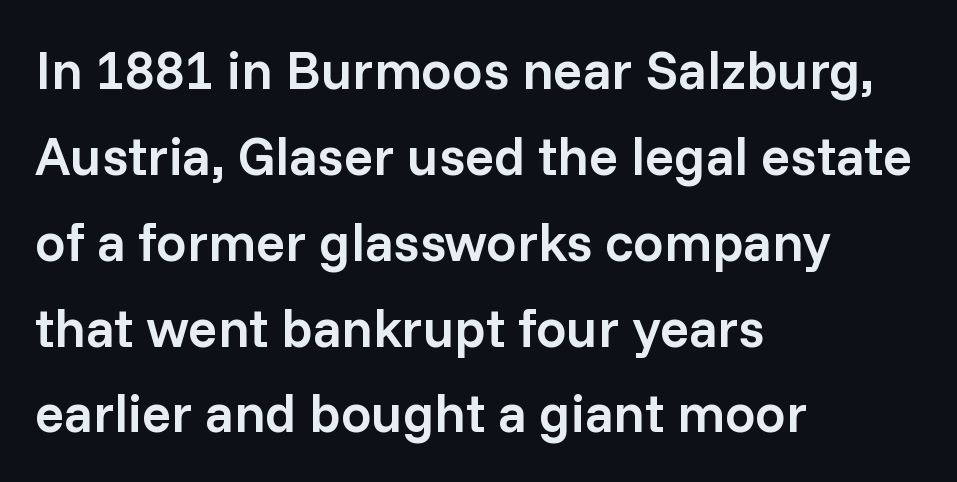
The image shows 54 px semibold sans-serif type, upright; set left-aligned, normal line spacing (1.59x), normal letter spacing, not underlined; low stroke contrast and a medium x-height.
